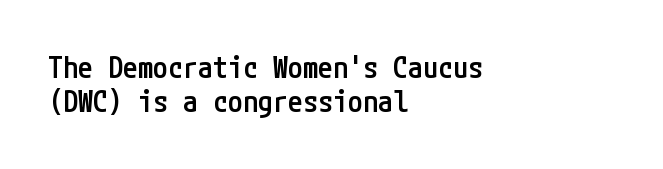
The image shows 30 px semibold, condensed sans-serif type, upright; set left-aligned, tight line spacing (1.15x), normal letter spacing, not underlined; low stroke contrast and a medium x-height.
